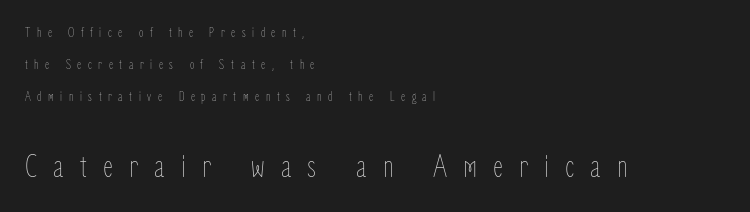
Successive baselines arrive slowly, with a big drop between each. These lines were composed using upright roman letters. Here the second block reads like a headline and the first like body copy. The tracking reads as deliberately expanded to a designer's eye.
